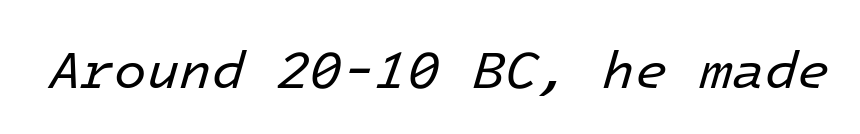
{"italic": "yes", "lean": "right", "slant_degrees": 16, "bold": "no", "weight": "regular", "width": "normal", "stroke_contrast": "low", "x_height": "medium", "monospaced": "yes", "underline": "no", "letter_spacing": "normal", "letter_spacing_em": 0.0, "glyph_px": 53}
